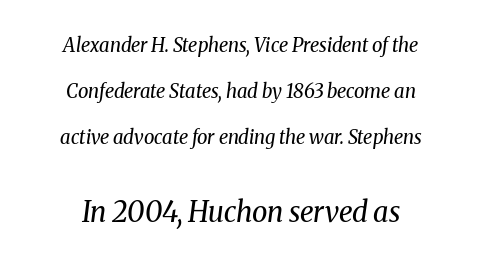
{"serif": "yes", "italic": "yes", "lean": "right", "slant_degrees": 8, "bold": "no", "weight": "regular", "width": "normal", "stroke_contrast": "medium", "x_height": "medium", "monospaced": "no", "underline": "no", "align": "center", "line_spacing": "loose", "line_spacing_ratio": 2.43, "letter_spacing": "normal", "letter_spacing_em": 0.0, "larger_block": "second", "size_ratio": 1.47, "glyph_px": 28}
